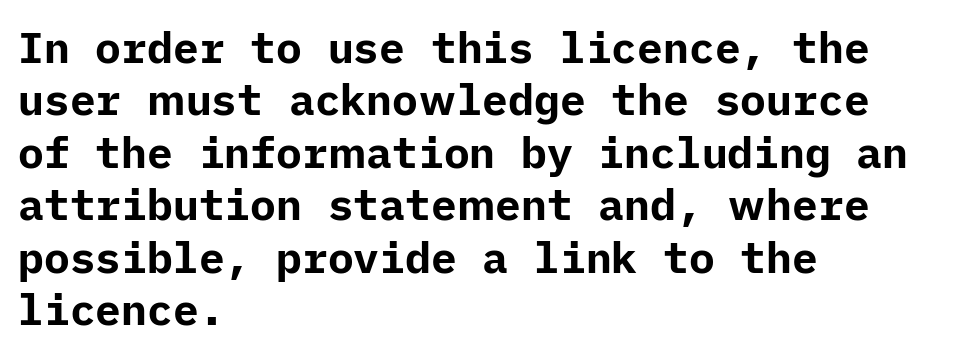
{"serif": "no", "italic": "no", "bold": "yes", "weight": "bold", "width": "normal", "stroke_contrast": "low", "x_height": "medium", "underline": "no", "align": "left", "line_spacing_ratio": 1.22, "letter_spacing": "normal", "letter_spacing_em": 0.0, "glyph_px": 43}
